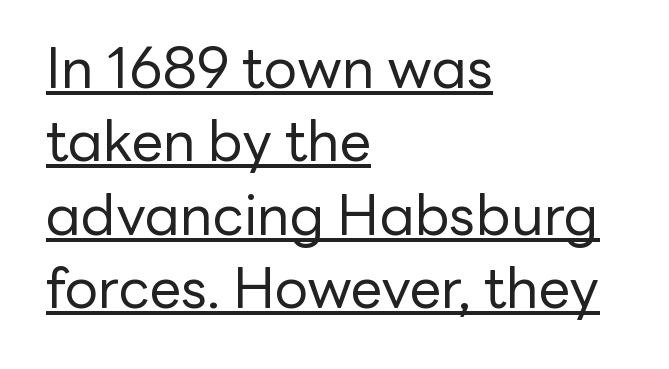
Q: Is the text bold? A: No.
Q: Is the text italic (slanted)? A: No, it is upright.
Q: Is the typeface a serif or a sans-serif typeface? A: Sans-serif.
Q: Is the text underlined? A: Yes.
Q: How is the paragraph aligned? A: Left-aligned.
Q: Is the spacing between letters normal or unusually wide? A: Normal.
Q: Is the spacing between lines tight, normal or loose? A: Normal.
Q: Width (condensed, normal, or wide)? A: Normal.
Q: Stroke contrast? A: Low.
Q: x-height? A: Medium.
Q: Monospaced? A: No.
